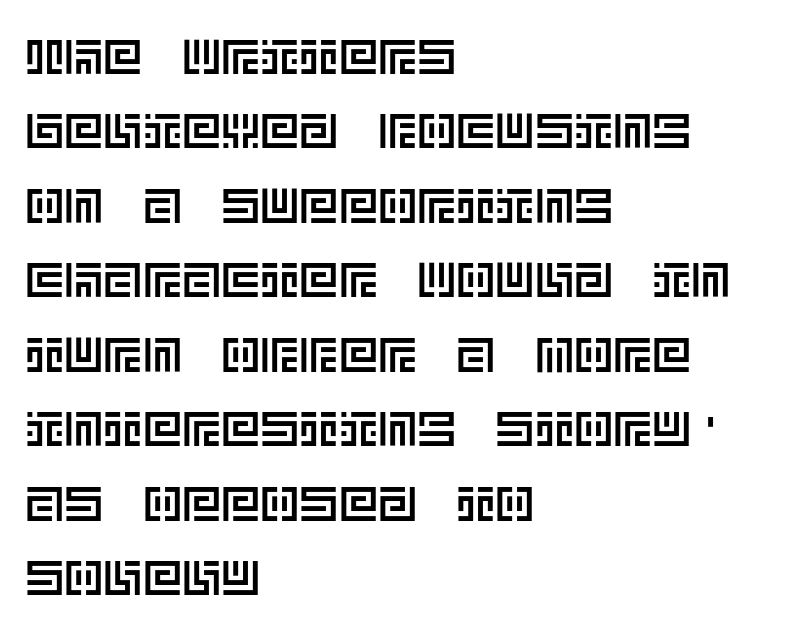
Does the lettering tilt? It doesn't — this is upright. Reading down the column, the eye jumps a familiar distance to each next line. Horizontally, the lines are justified to the leading edge only. This sample uses plain, unmodified letter spacing. Only glyphs here, with clear space below each row.
